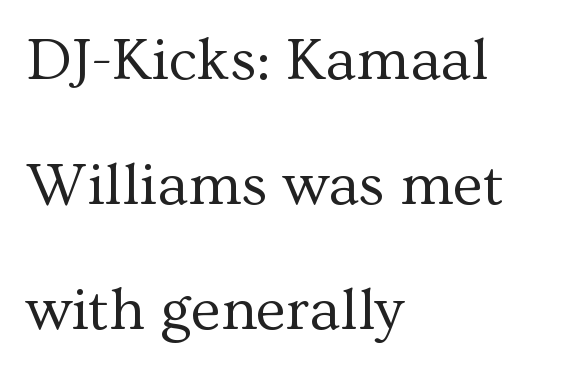
What stands out about the letter spacing? Nothing — it is the standard amount. The rendering uses natural spacing where letterforms have individual widths. The strip under each line holds only bare page. What's the leading like? Stretched, with rows far apart.
